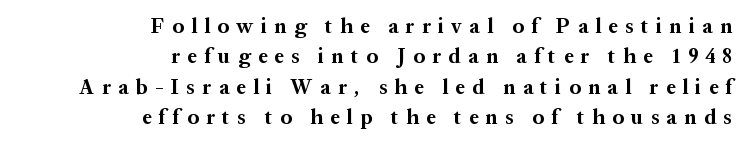
{"italic": "no", "bold": "yes", "underline": "no", "align": "right", "line_spacing": "normal", "line_spacing_ratio": 1.45, "letter_spacing": "wide", "letter_spacing_em": 0.35, "glyph_px": 21}
